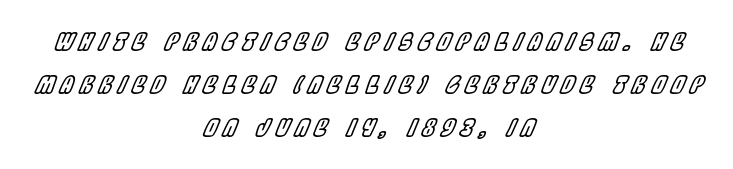
{"italic": "yes", "lean": "right", "slant_degrees": 22, "underline": "no", "align": "center", "line_spacing_ratio": 1.79, "letter_spacing": "wide", "letter_spacing_em": 0.24, "glyph_px": 24}
